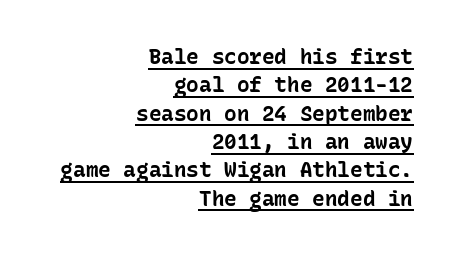
Q: Is the text bold? A: Yes.
Q: Is the text italic (slanted)? A: No, it is upright.
Q: Is the text underlined? A: Yes.
Q: How is the paragraph aligned? A: Right-aligned.
Q: Is the spacing between letters normal or unusually wide? A: Normal.
Q: Is the spacing between lines tight, normal or loose? A: Normal.
